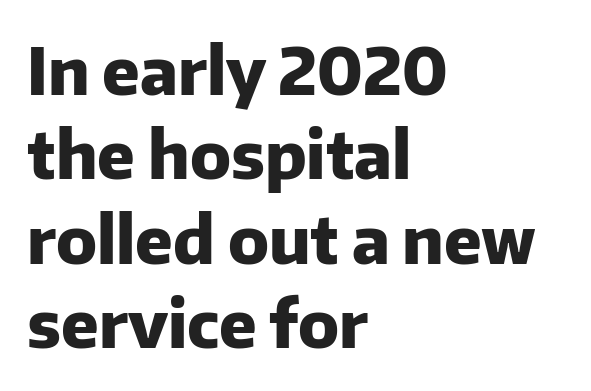
Stroke thickness is high; the sample reads as a true bold. Observe the absence of serifs on each vertical stroke in this sample. The zone under the glyphs is completely vacant. Here the designer chose a conventional face with non-uniform glyph widths.
